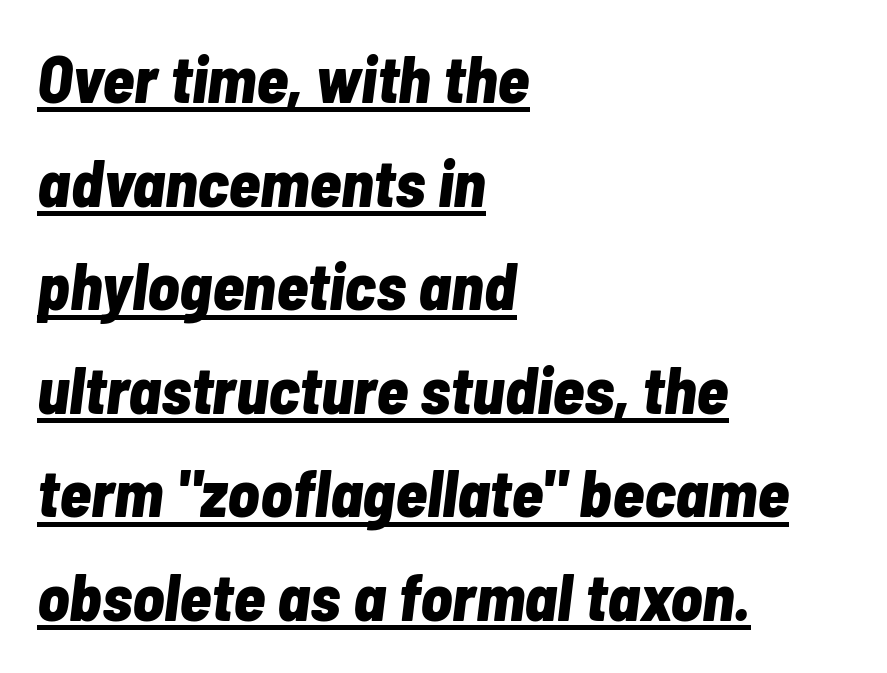
The image shows 66 px bold, condensed type, italic (leaning right); set left-aligned, normal line spacing (1.57x), normal letter spacing, underlined; low stroke contrast and a medium x-height.
